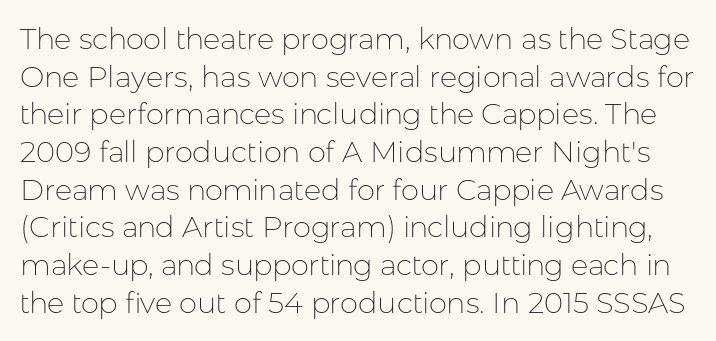
The image shows 29 px thin sans-serif type, upright; set normal line spacing (1.3x), normal letter spacing, not underlined; low stroke contrast and a medium x-height.
